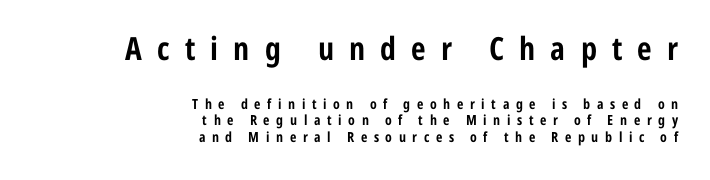
These lines carry a lot of weight — the face is fully bold. A flush-right, rag-left setting is used for this passage. Observe the absence of serifs on each vertical stroke in this sample. Looks like regular typesetting: each glyph gets only the width it needs. Type without underlining.
